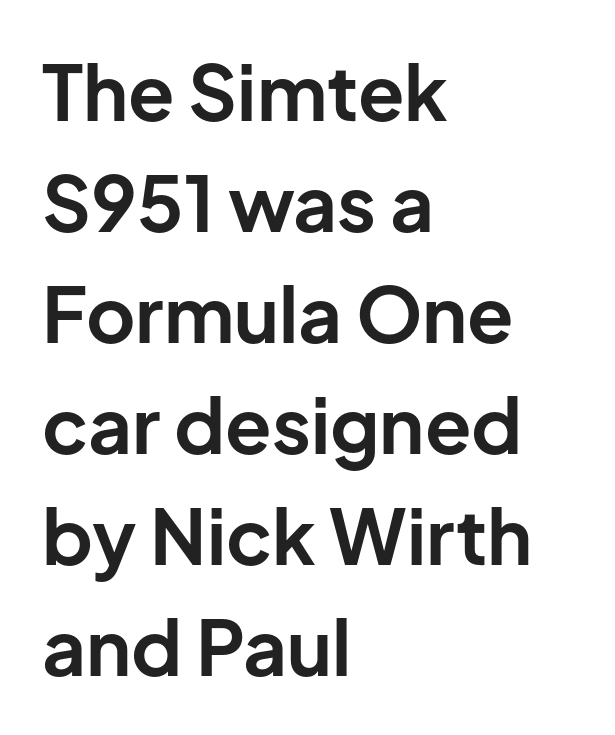
Q: Is the text bold? A: Yes.
Q: Is the text italic (slanted)? A: No, it is upright.
Q: Is the typeface a serif or a sans-serif typeface? A: Sans-serif.
Q: Is the text underlined? A: No.
Q: How is the paragraph aligned? A: Left-aligned.
Q: Is the spacing between letters normal or unusually wide? A: Normal.
Q: Is the spacing between lines tight, normal or loose? A: Normal.
Q: Width (condensed, normal, or wide)? A: Normal.
Q: Stroke contrast? A: Low.
Q: x-height? A: Medium.
Q: Monospaced? A: No.
